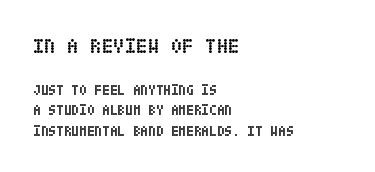
{"italic": "no", "bold": "yes", "underline": "no", "align": "left", "line_spacing": "normal", "line_spacing_ratio": 1.47, "letter_spacing": "normal", "letter_spacing_em": 0.0, "larger_block": "first", "size_ratio": 1.5, "glyph_px": 21}
